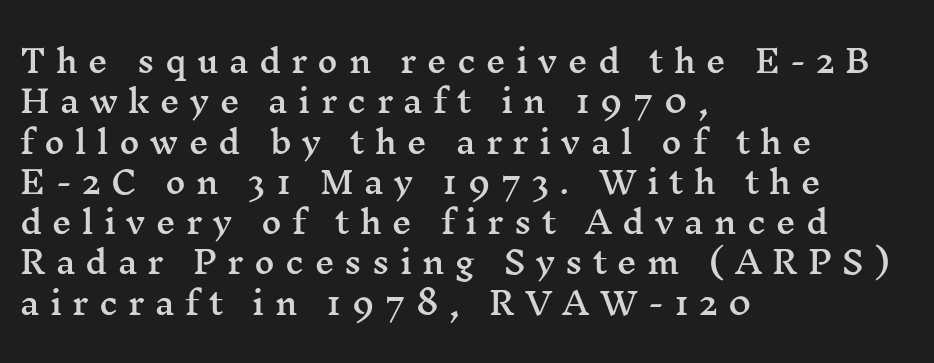
The gap between lines stays unmarked. These lines are set flush left with a ragged right edge. Little horizontal feet cap the strokes, marking this as serif type. This sample has the flowing, uneven cadence of proportional lettering. Ascenders rise straight up at ninety degrees.
